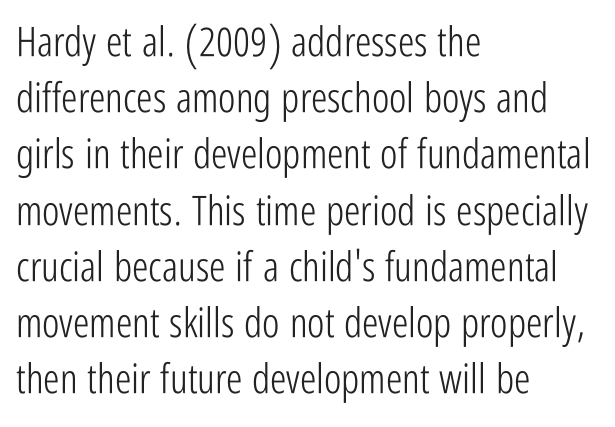
Caption: standard tracking, unaltered. Tall strokes in this sample are plumb rather than angled. A student would call this left alignment; a typographer would say flush left, rag right. Underlining? Definitely not there. The designer left line spacing at the default. The passage shown is typeset with a sans-serif family.
